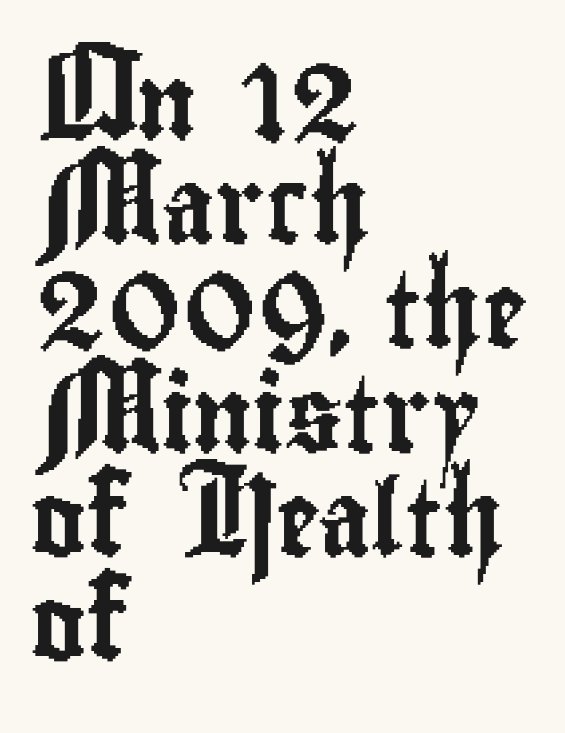
{"serif": "no", "italic": "no", "width": "condensed", "stroke_contrast": "low", "x_height": "small", "monospaced": "no", "underline": "no", "align": "left", "line_spacing": "normal", "line_spacing_ratio": 1.39, "letter_spacing": "normal", "letter_spacing_em": 0.0, "glyph_px": 75}
